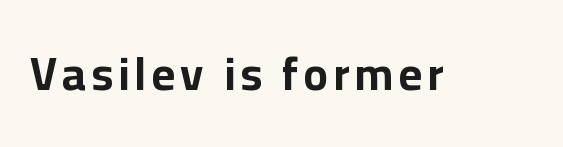
Every stem runs plumb, perpendicular to the baseline. Its strokes are broad and dark, the hallmark of bold type. What kind of face is this? One without serifs — a sans. Type without underlining.
